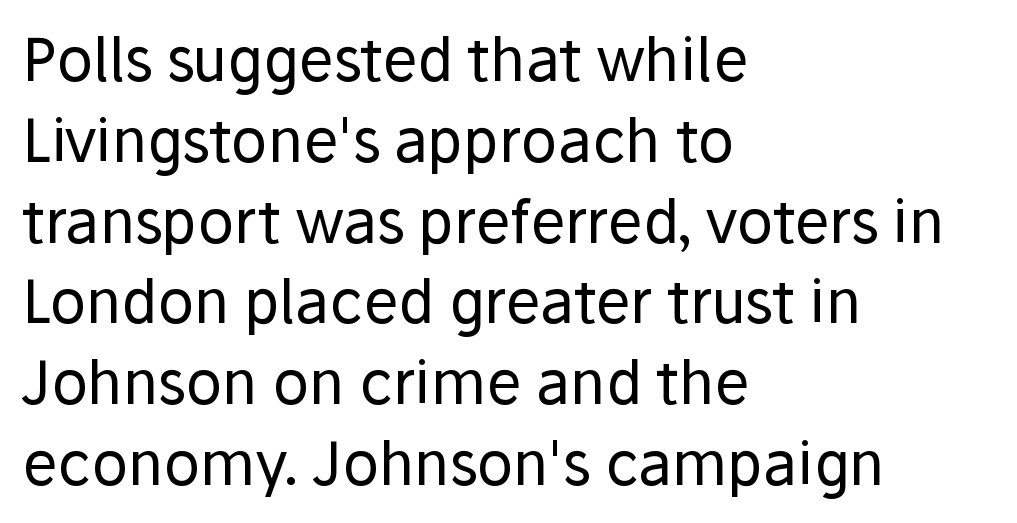
{"serif": "no", "italic": "no", "bold": "no", "weight": "regular", "width": "normal", "stroke_contrast": "low", "x_height": "medium", "monospaced": "no", "underline": "no", "align": "left", "line_spacing": "normal", "line_spacing_ratio": 1.37, "letter_spacing": "normal", "letter_spacing_em": 0.0, "glyph_px": 59}
